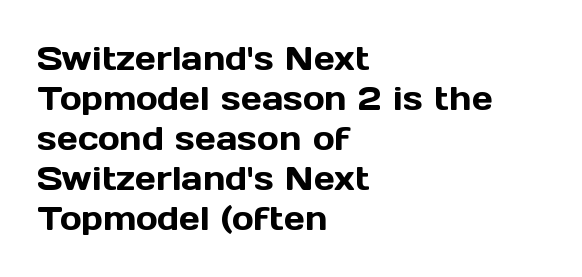
{"serif": "no", "italic": "no", "width": "normal", "x_height": "medium", "monospaced": "no", "underline": "no", "align": "left", "line_spacing_ratio": 1.21, "letter_spacing": "normal", "letter_spacing_em": 0.0, "glyph_px": 33}
